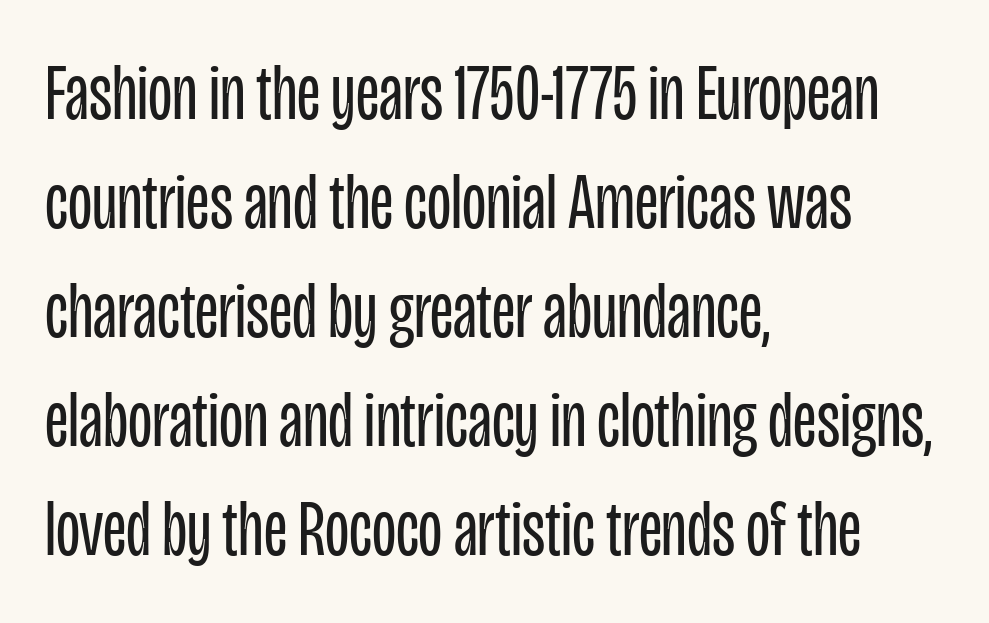
The image shows 79 px regular-weight, condensed sans-serif type, upright; set left-aligned, normal line spacing (1.38x), normal letter spacing, not underlined; low stroke contrast and a large x-height.
